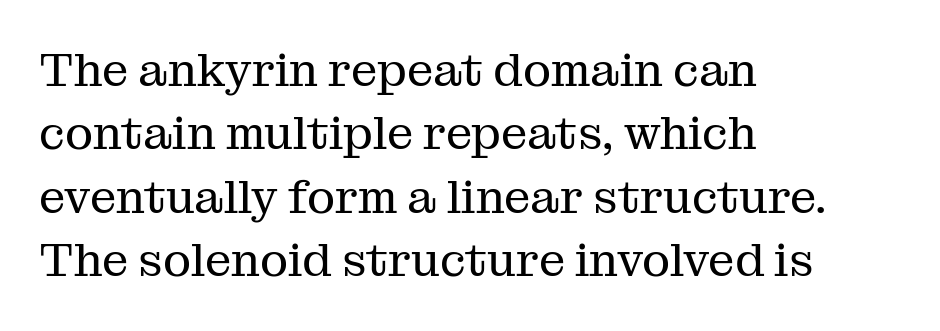
Q: Is the text bold? A: No.
Q: Is the text italic (slanted)? A: No, it is upright.
Q: Is the typeface a serif or a sans-serif typeface? A: Serif.
Q: Is the text underlined? A: No.
Q: How is the paragraph aligned? A: Left-aligned.
Q: Is the spacing between letters normal or unusually wide? A: Normal.
Q: Is the spacing between lines tight, normal or loose? A: Normal.
Q: Width (condensed, normal, or wide)? A: Normal.
Q: Stroke contrast? A: Medium.
Q: x-height? A: Medium.
Q: Monospaced? A: No.
